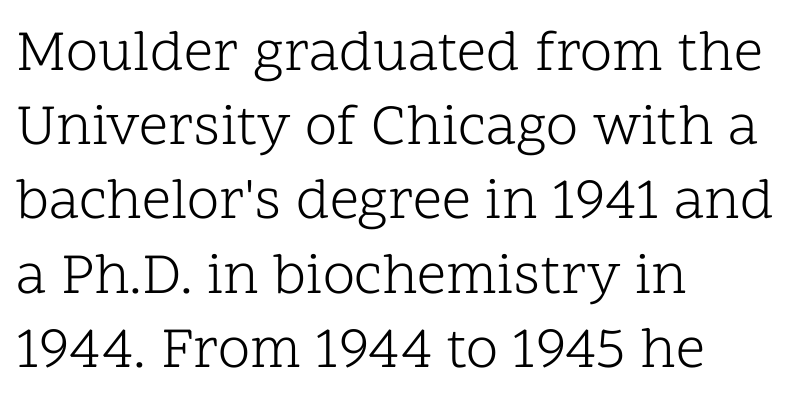
Q: Is the text bold? A: No.
Q: Is the text italic (slanted)? A: No, it is upright.
Q: Is the typeface a serif or a sans-serif typeface? A: Serif.
Q: Is the text underlined? A: No.
Q: How is the paragraph aligned? A: Left-aligned.
Q: Is the spacing between letters normal or unusually wide? A: Normal.
Q: Is the spacing between lines tight, normal or loose? A: Normal.
Q: Width (condensed, normal, or wide)? A: Normal.
Q: Stroke contrast? A: Low.
Q: x-height? A: Medium.
Q: Monospaced? A: No.
